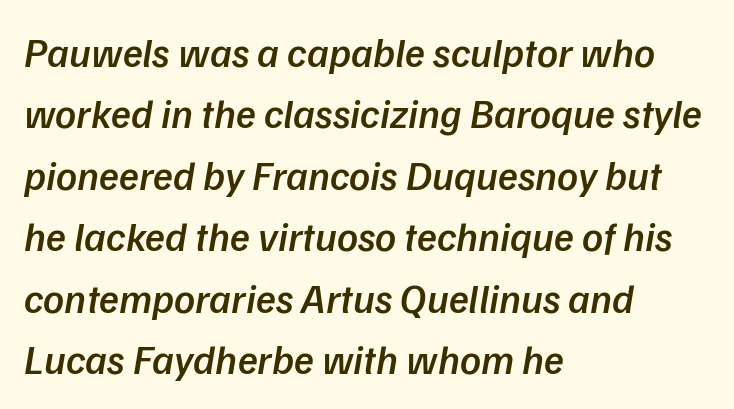
Q: Is the text bold? A: Semi-bold.
Q: Is the typeface a serif or a sans-serif typeface? A: Sans-serif.
Q: Is the text underlined? A: No.
Q: How is the paragraph aligned? A: Left-aligned.
Q: Is the spacing between letters normal or unusually wide? A: Normal.
Q: Is the spacing between lines tight, normal or loose? A: Normal.
Q: Width (condensed, normal, or wide)? A: Normal.
Q: Stroke contrast? A: Low.
Q: x-height? A: Medium.
Q: Monospaced? A: No.
